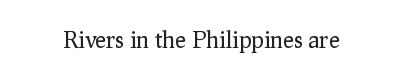
The type is set solid horizontally, with unmodified tracking. Words float on clear page, feet unadorned. A quiet, ordinary-to-light weight characterises the typeface. The type sits square on the baseline with zero lean.
